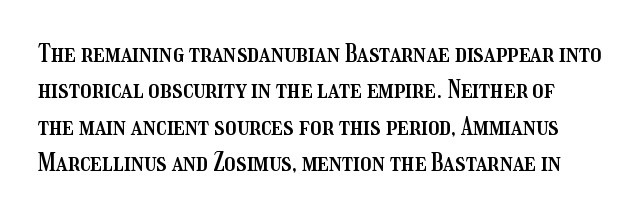
{"italic": "no", "underline": "no", "line_spacing": "normal", "line_spacing_ratio": 1.46, "letter_spacing": "normal", "letter_spacing_em": 0.0, "glyph_px": 25}
